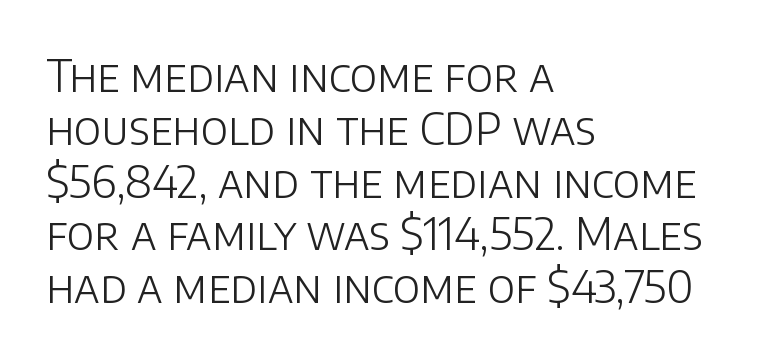
The image shows 44 px light sans-serif type, upright; set left-aligned, line spacing 1.2x, normal letter spacing, not underlined; low stroke contrast and a large x-height.
